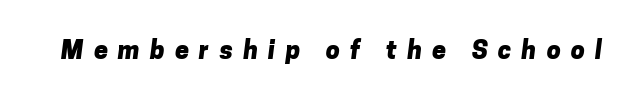
The image shows 25 px bold type; set unusually wide letter spacing (+0.41 em), not underlined.
